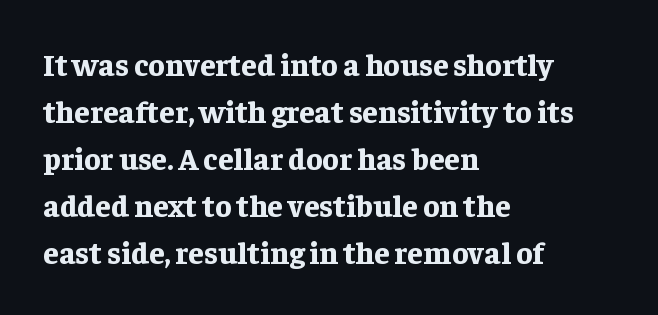
The image shows 31 px bold serif type, upright; set left-aligned, normal line spacing (1.52x), normal letter spacing, not underlined; low stroke contrast and a medium x-height.
